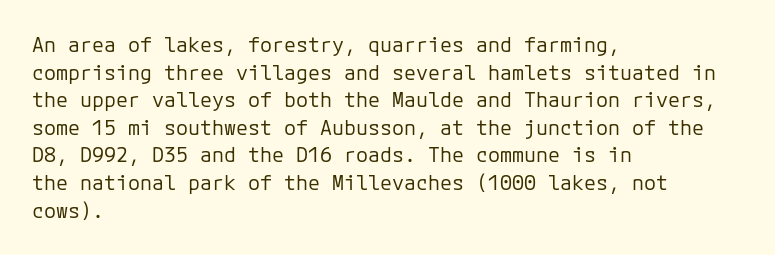
This rendering leaves character spacing at its baseline value. These lines stack with their left ends in a neat column. Reading down the column, the eye jumps a familiar distance to each next line. Stroke mass is kept to a normal reading level or below. Unlike italic type, these characters show no tilt at all. No word sits above an underline.
